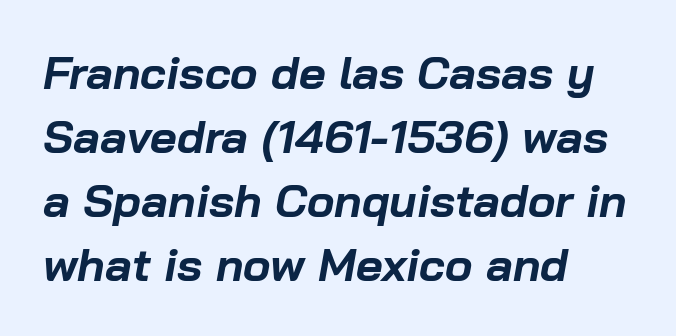
{"italic": "yes", "lean": "right", "slant_degrees": 10, "bold": "yes", "weight": "bold", "width": "normal", "stroke_contrast": "low", "x_height": "medium", "monospaced": "no", "underline": "no", "align": "left", "line_spacing": "normal", "line_spacing_ratio": 1.39, "letter_spacing": "normal", "letter_spacing_em": 0.0, "glyph_px": 46}
